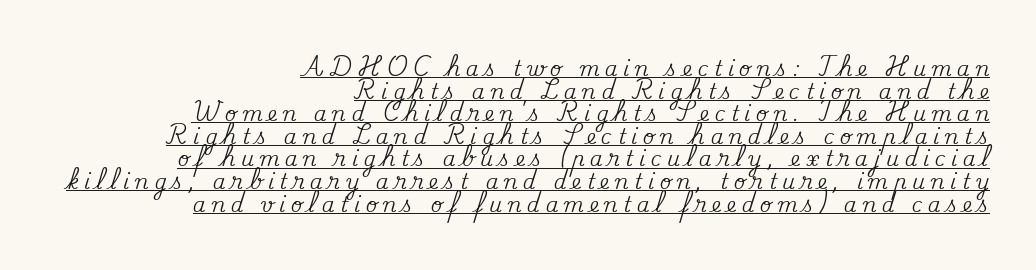
Q: Is the text italic (slanted)? A: Yes.
Q: Is the text underlined? A: Yes.
Q: How is the paragraph aligned? A: Right-aligned.
Q: Is the spacing between letters normal or unusually wide? A: Unusually wide.
Q: Is the spacing between lines tight, normal or loose? A: Tight.
